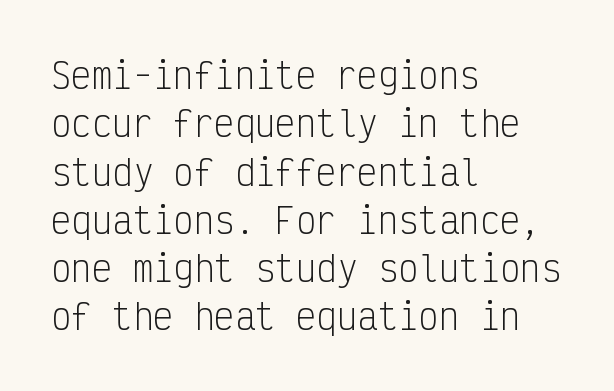
{"serif": "no", "italic": "no", "bold": "no", "weight": "light", "width": "condensed", "stroke_contrast": "low", "x_height": "medium", "monospaced": "yes", "underline": "no", "align": "left", "line_spacing": "normal", "line_spacing_ratio": 1.42, "letter_spacing": "normal", "letter_spacing_em": 0.0, "glyph_px": 34}
